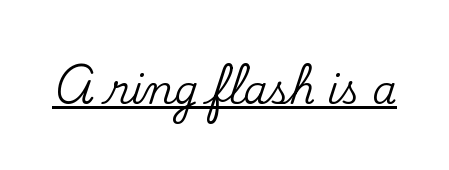
The rendering uses the underline text-decoration. A typesetter would call this proportional, since set widths differ per character. Students, note that the glyphs here touch the page at normal intervals.
